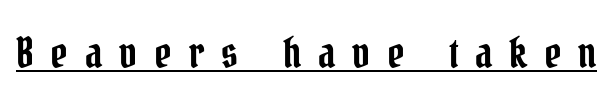
Q: Is the text italic (slanted)? A: No, it is upright.
Q: Is the typeface a serif or a sans-serif typeface? A: Serif.
Q: Is the text underlined? A: Yes.
Q: Is the spacing between letters normal or unusually wide? A: Unusually wide.
Q: Width (condensed, normal, or wide)? A: Condensed.
Q: Stroke contrast? A: Low.
Q: x-height? A: Medium.
Q: Monospaced? A: No.
